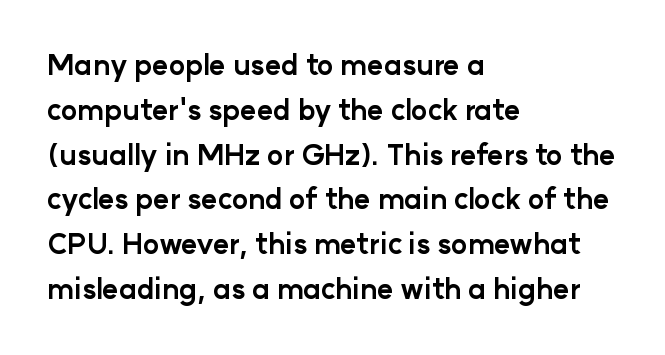
Rule under the text: the space is simply empty. Spacing verdict: proportional, widths tailored to each character. Posture: upright roman. Students, note that the glyphs here touch the page at normal intervals. Notice how the passage keeps a crisp vertical edge on the left only. Observe the absence of serifs on each vertical stroke in this sample.
